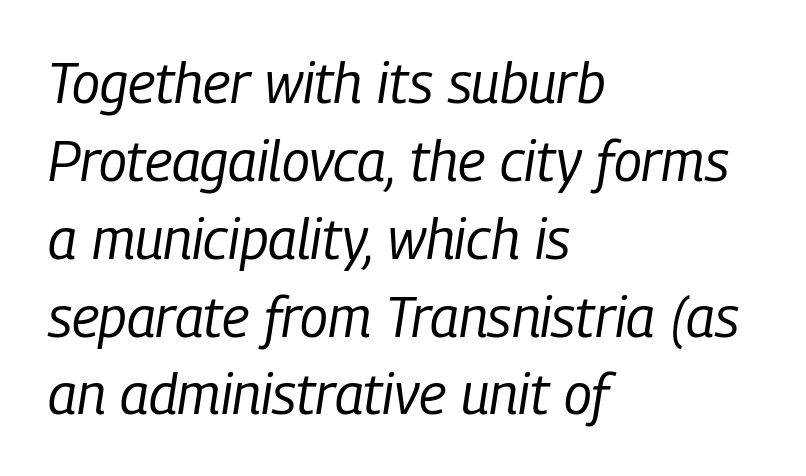
{"italic": "yes", "lean": "right", "slant_degrees": 9, "bold": "no", "weight": "regular", "width": "condensed", "stroke_contrast": "low", "x_height": "medium", "monospaced": "no", "underline": "no", "align": "left", "line_spacing": "normal", "line_spacing_ratio": 1.39, "letter_spacing": "normal", "letter_spacing_em": 0.0, "glyph_px": 56}
